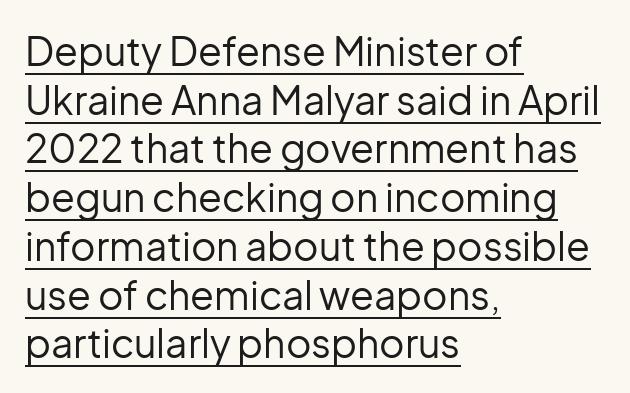
The image shows 39 px regular-weight sans-serif type, upright; set left-aligned, normal line spacing (1.25x), normal letter spacing, underlined; low stroke contrast and a medium x-height.
